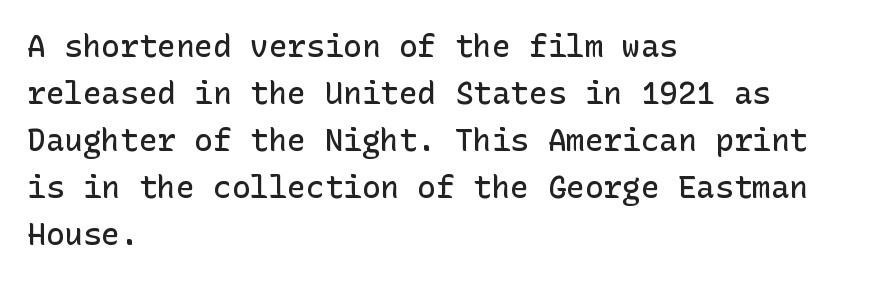
Does extra space separate the letters? No, they use regular spacing. Whoever set this chose a conventional vertical rhythm. Tall strokes in this sample are plumb rather than angled. Every row of glyphs begins at an identical x-position on the left. Decoration check: the copy has no underline.
